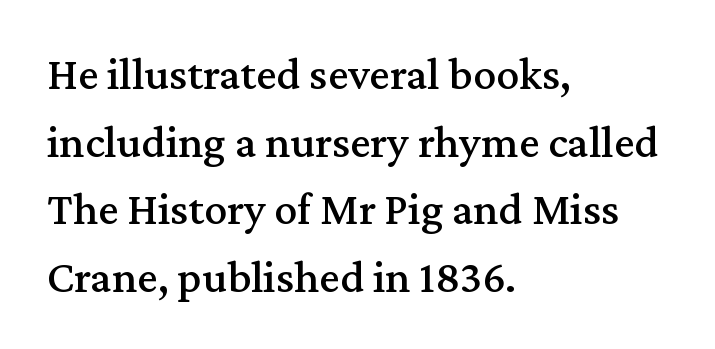
Q: Is the text italic (slanted)? A: No, it is upright.
Q: Is the typeface a serif or a sans-serif typeface? A: Serif.
Q: Is the text underlined? A: No.
Q: How is the paragraph aligned? A: Left-aligned.
Q: Is the spacing between letters normal or unusually wide? A: Normal.
Q: Is the spacing between lines tight, normal or loose? A: Normal.
Q: Width (condensed, normal, or wide)? A: Normal.
Q: Stroke contrast? A: Medium.
Q: x-height? A: Medium.
Q: Monospaced? A: No.
